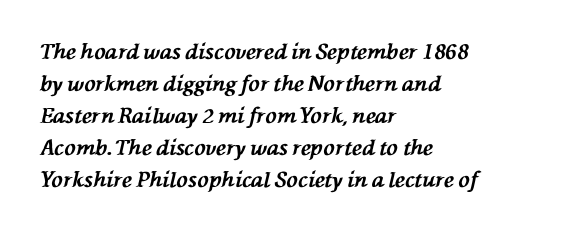
The image shows 21 px bold type, italic (leaning left); set left-aligned, normal line spacing (1.52x), normal letter spacing, not underlined.
